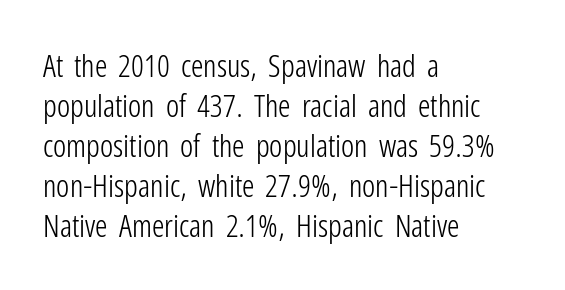
The image shows 31 px light, condensed sans-serif type, upright; set left-aligned, normal line spacing (1.29x), normal letter spacing, not underlined; low stroke contrast and a medium x-height.
